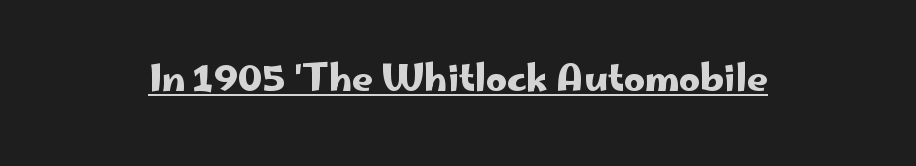
The image shows 36 px wide sans-serif type, upright; set normal letter spacing, underlined; low stroke contrast and a small x-height.
